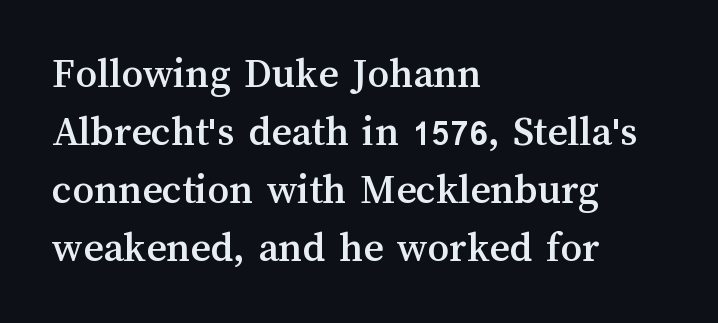
The image shows 43 px text type, upright; set left-aligned, normal line spacing (1.35x), normal letter spacing, not underlined; medium stroke contrast and a medium x-height.
